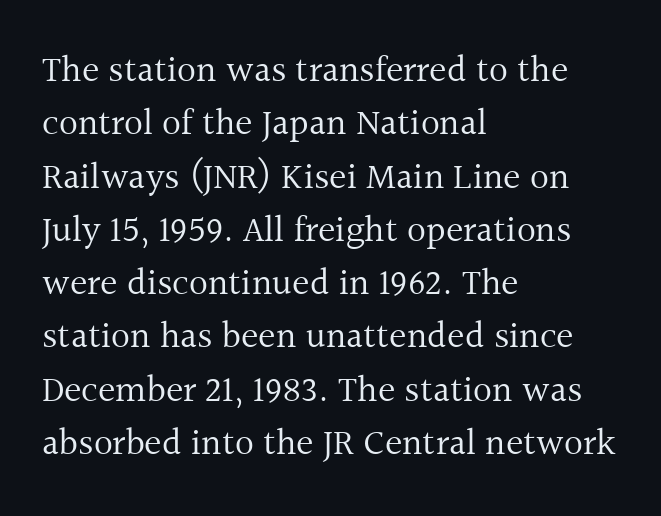
The image shows 37 px regular-weight serif type, upright; set left-aligned, normal line spacing (1.44x), normal letter spacing, not underlined; a medium x-height.
